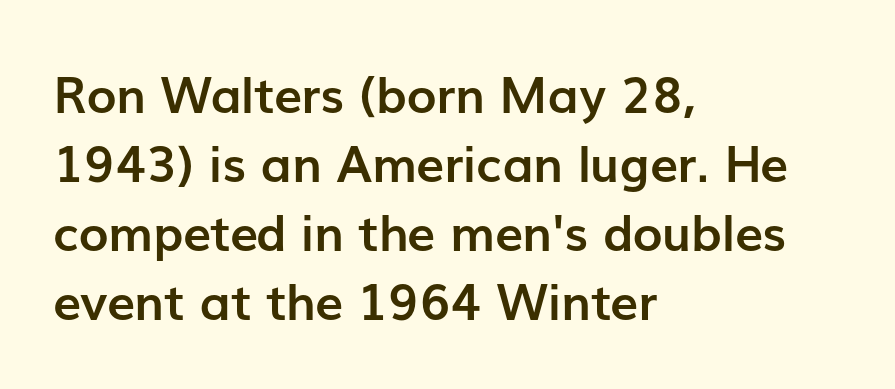
The image shows 50 px semibold sans-serif type, upright; set left-aligned, normal line spacing (1.38x), normal letter spacing, not underlined; low stroke contrast and a medium x-height.
